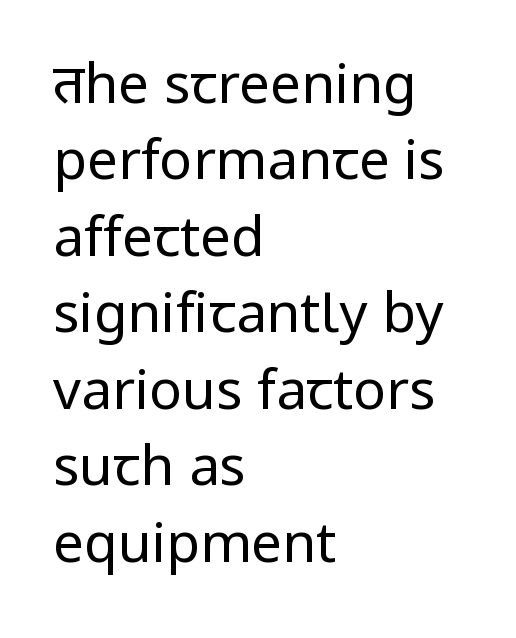
The ragged edge is on the right, which tells us the setting is flush left. Heaviness? Minimal to ordinary, like unemphasized prose. Quick note: underline off. Every stem runs plumb, perpendicular to the baseline. Short note: letters normally spaced.
